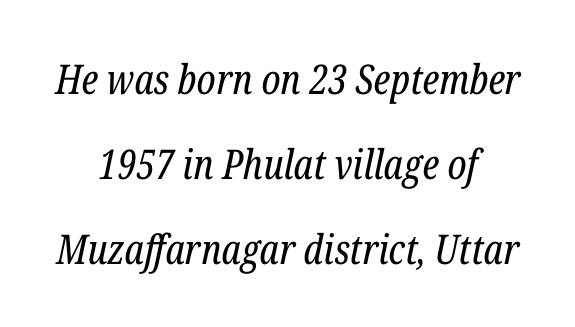
Q: Is the text bold? A: No.
Q: Is the text italic (slanted)? A: Yes, it leans right by about 12 degrees.
Q: Is the typeface a serif or a sans-serif typeface? A: Serif.
Q: Is the text underlined? A: No.
Q: How is the paragraph aligned? A: Centered.
Q: Is the spacing between letters normal or unusually wide? A: Normal.
Q: Is the spacing between lines tight, normal or loose? A: Loose.
Q: Width (condensed, normal, or wide)? A: Condensed.
Q: Stroke contrast? A: Low.
Q: x-height? A: Medium.
Q: Monospaced? A: No.
